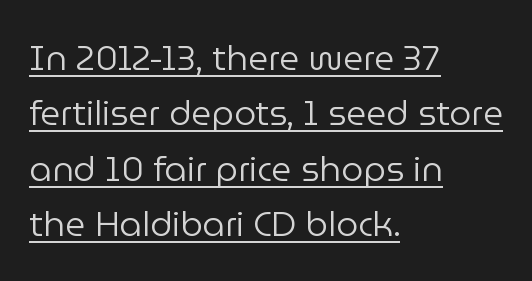
{"serif": "no", "italic": "no", "bold": "no", "weight": "regular", "width": "normal", "stroke_contrast": "low", "x_height": "medium", "monospaced": "no", "underline": "yes", "align": "left", "line_spacing": "normal", "line_spacing_ratio": 1.58, "letter_spacing": "normal", "letter_spacing_em": 0.0, "glyph_px": 35}
